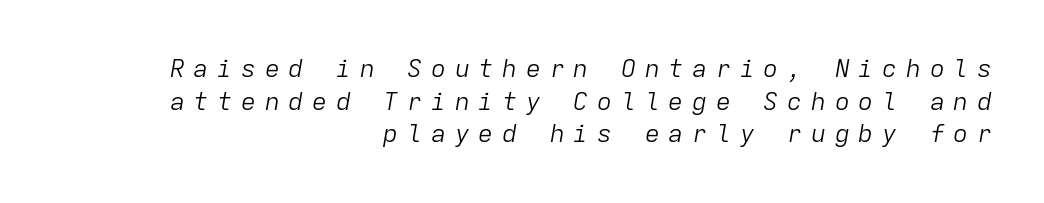
Vertical stems look standard width or narrower in stroke. Horizontal bands of white between lines are of average thickness. Inter-character spacing is expanded well beyond the font's built-in metrics. A flush-right, rag-left setting is used for this passage.
